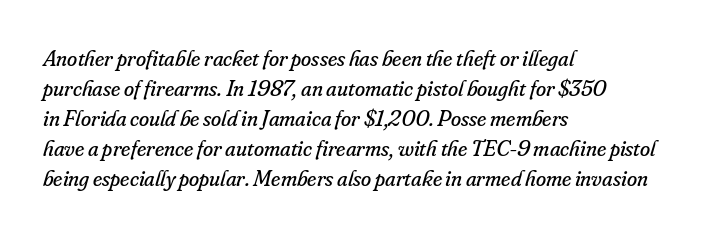
The image shows 23 px text type, italic (leaning right); set left-aligned, normal line spacing (1.3x), normal letter spacing, not underlined.
